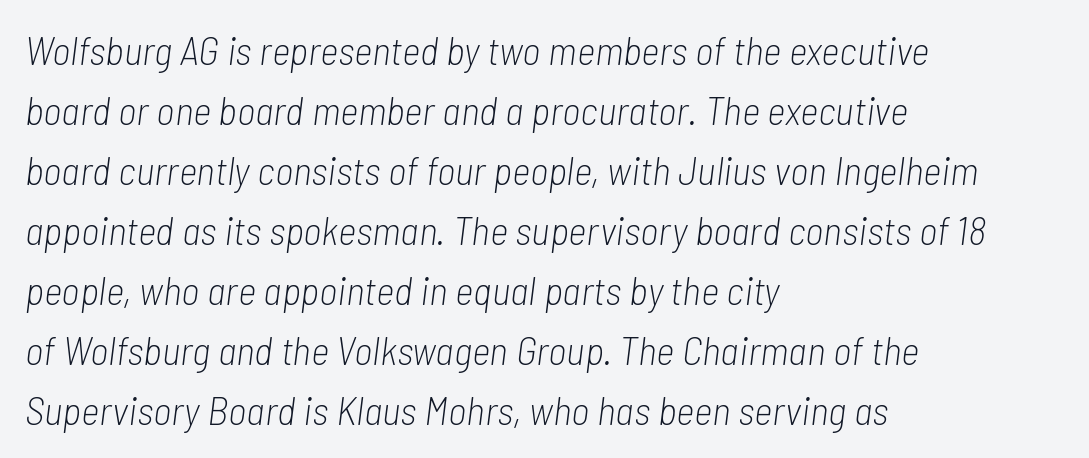
{"italic": "yes", "lean": "right", "slant_degrees": 7, "bold": "no", "weight": "light", "width": "condensed", "stroke_contrast": "low", "x_height": "medium", "monospaced": "no", "underline": "no", "align": "left", "line_spacing": "normal", "line_spacing_ratio": 1.5, "letter_spacing": "normal", "letter_spacing_em": 0.0, "glyph_px": 40}
